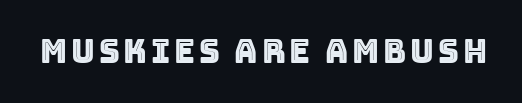
The foot of each line stays bare and open. Proportional: the letters do not fall into vertical columns. Every stem runs plumb, perpendicular to the baseline.
